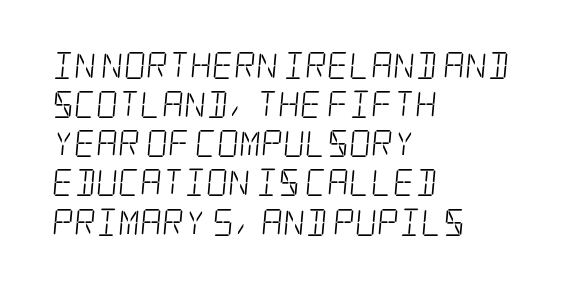
{"bold": "no", "underline": "no", "align": "left", "line_spacing": "normal", "line_spacing_ratio": 1.45, "letter_spacing": "normal", "letter_spacing_em": 0.0, "glyph_px": 27}
